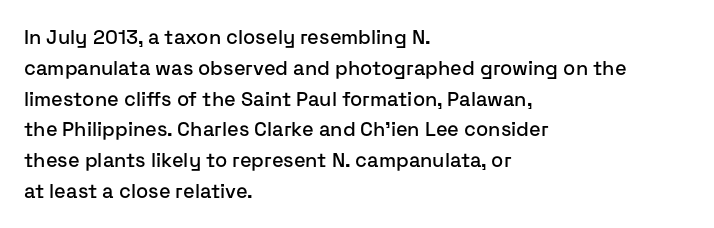
{"italic": "no", "underline": "no", "align": "left", "line_spacing": "normal", "line_spacing_ratio": 1.54, "letter_spacing": "normal", "letter_spacing_em": 0.0, "glyph_px": 20}
